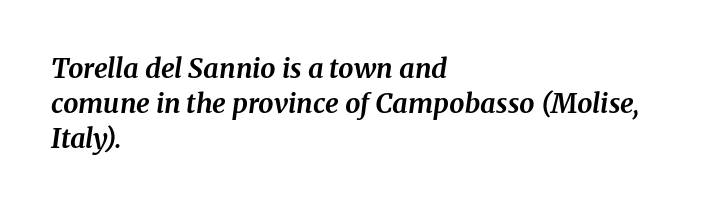
{"italic": "yes", "lean": "right", "slant_degrees": 8, "bold": "yes", "underline": "no", "align": "left", "line_spacing": "normal", "line_spacing_ratio": 1.29, "letter_spacing": "normal", "letter_spacing_em": 0.0, "glyph_px": 27}
